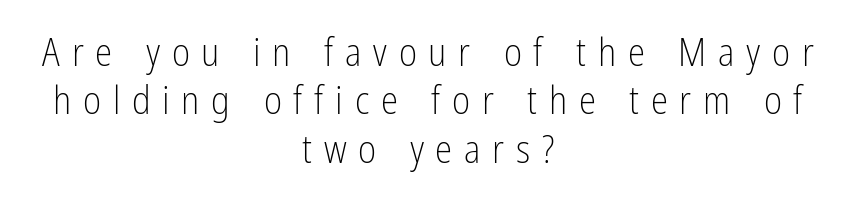
Q: Is the text bold? A: No.
Q: Is the text italic (slanted)? A: No, it is upright.
Q: Is the typeface a serif or a sans-serif typeface? A: Sans-serif.
Q: Is the text underlined? A: No.
Q: How is the paragraph aligned? A: Centered.
Q: Is the spacing between letters normal or unusually wide? A: Unusually wide.
Q: Width (condensed, normal, or wide)? A: Condensed.
Q: Stroke contrast? A: Low.
Q: x-height? A: Medium.
Q: Monospaced? A: No.
